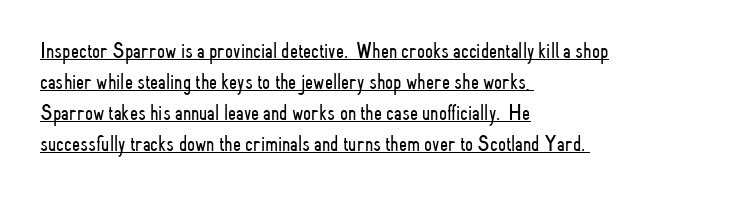
The image shows 23 px text type, upright; set left-aligned, normal line spacing (1.35x), normal letter spacing, underlined.
